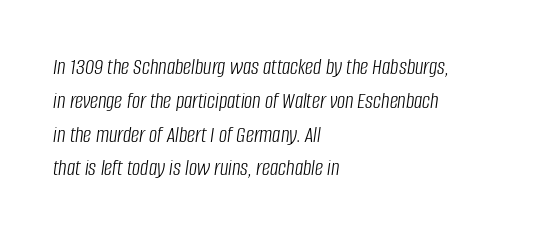
The image shows 23 px text type, italic (leaning right); set left-aligned, normal line spacing (1.47x), normal letter spacing, not underlined.
